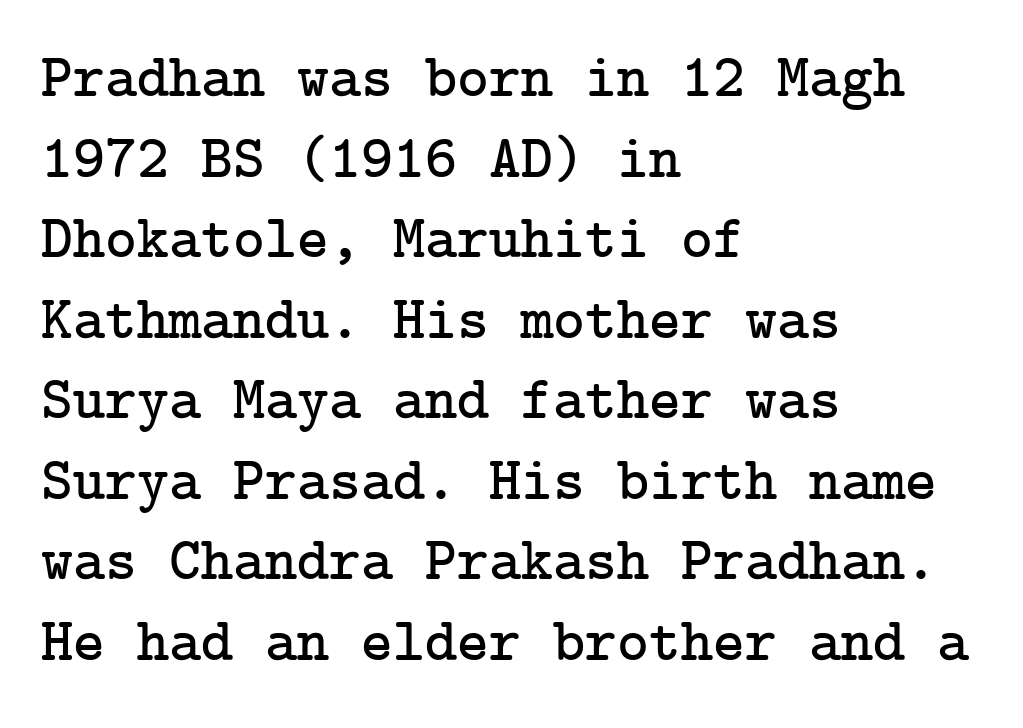
Q: Is the text italic (slanted)? A: No, it is upright.
Q: Is the typeface a serif or a sans-serif typeface? A: Serif.
Q: Is the text underlined? A: No.
Q: How is the paragraph aligned? A: Left-aligned.
Q: Is the spacing between letters normal or unusually wide? A: Normal.
Q: Is the spacing between lines tight, normal or loose? A: Normal.
Q: Width (condensed, normal, or wide)? A: Normal.
Q: Stroke contrast? A: Low.
Q: x-height? A: Medium.
